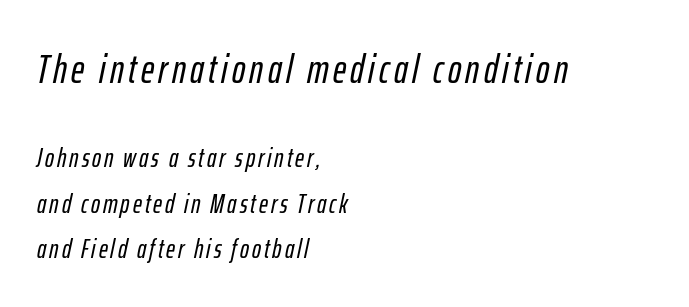
The lines in this sample share a left origin and differ only in where they stop. The specimen omits any rule beneath the text block's lines. Of the two passages, the one on top uses the larger point size. The rendering uses natural spacing where letterforms have individual widths. Leading: standard. In terms of posture, this sample is oblique.
